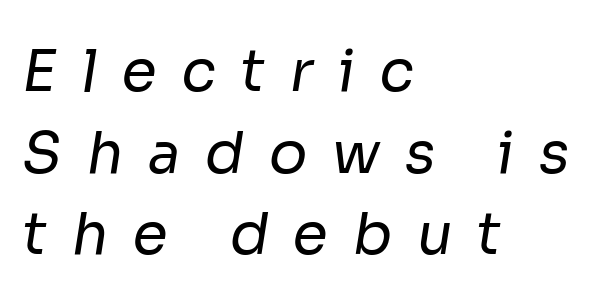
The image shows 57 px regular-weight sans-serif type; set left-aligned, normal line spacing (1.43x), unusually wide letter spacing (+0.43 em), not underlined; low stroke contrast and a medium x-height.
